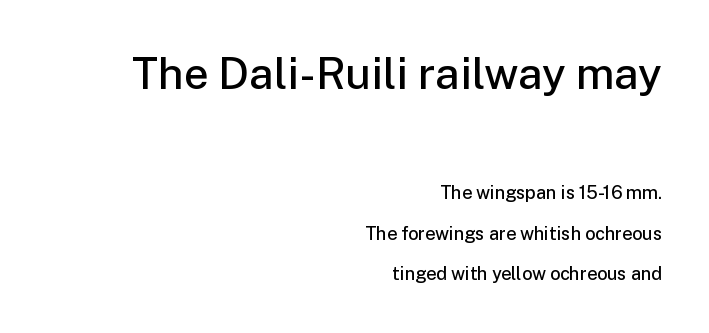
The image shows 44 px semibold sans-serif type, upright; set right-aligned, loose line spacing (2.25x), normal letter spacing, not underlined; the first (top) block is 2.44x larger; low stroke contrast and a medium x-height.
